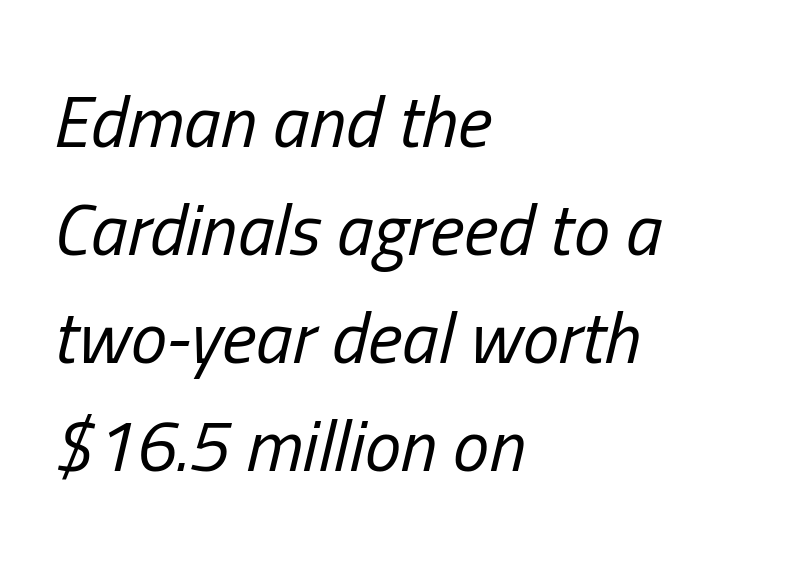
The image shows 73 px regular-weight, condensed type, italic (leaning right); set left-aligned, normal line spacing (1.48x), normal letter spacing, not underlined; low stroke contrast and a medium x-height.
